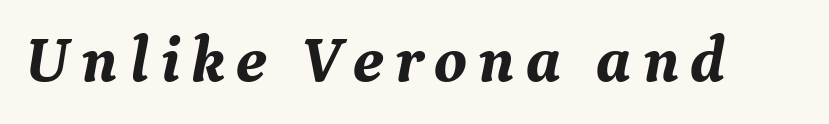
{"serif": "yes", "italic": "yes", "lean": "right", "slant_degrees": 9, "bold": "yes", "weight": "bold", "width": "normal", "stroke_contrast": "medium", "x_height": "medium", "monospaced": "no", "underline": "no", "glyph_px": 65}
